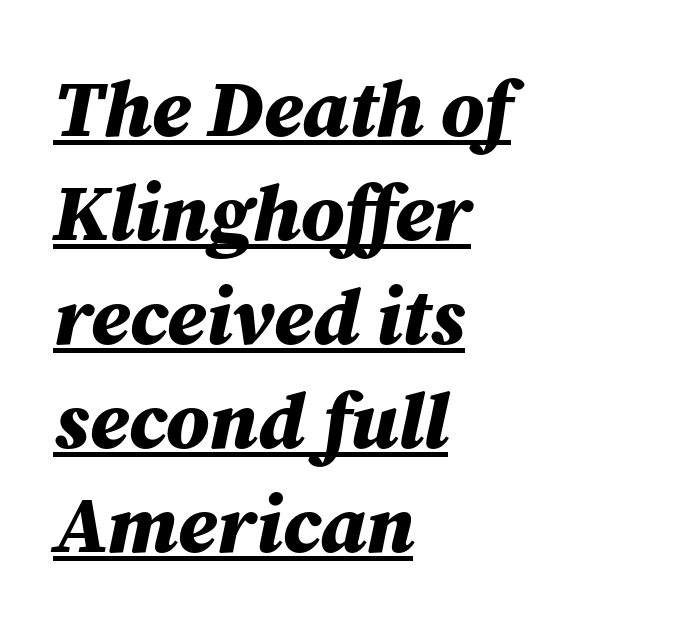
Q: Is the text bold? A: Yes.
Q: Is the text italic (slanted)? A: Yes, it leans right by about 12 degrees.
Q: Is the text underlined? A: Yes.
Q: How is the paragraph aligned? A: Left-aligned.
Q: Is the spacing between letters normal or unusually wide? A: Normal.
Q: Is the spacing between lines tight, normal or loose? A: Normal.
Q: Width (condensed, normal, or wide)? A: Normal.
Q: Stroke contrast? A: Medium.
Q: x-height? A: Medium.
Q: Monospaced? A: No.
